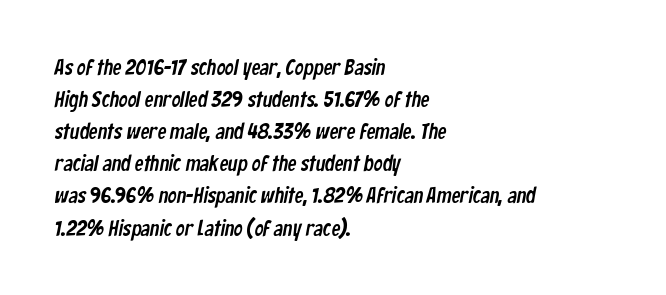
The image shows 22 px text type; set left-aligned, normal line spacing (1.46x), normal letter spacing, not underlined.
